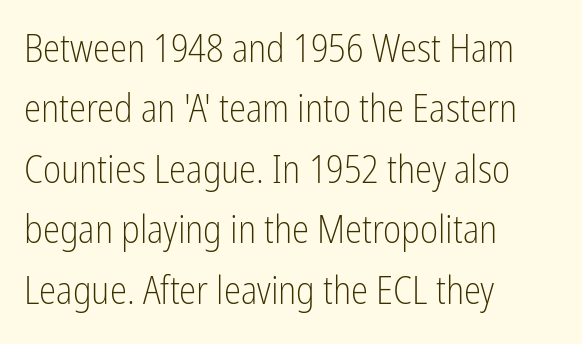
A typesetter would label this face a sans. Characters remain perfectly vertical along every line. Descenders are the only things crossing below the line. Horizontal alignment here is leftward, the default for most running prose. Summary of vertical rhythm: regular, with standard interline spacing.
